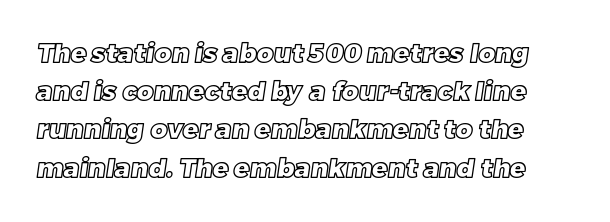
Q: Is the text underlined? A: No.
Q: Is the spacing between letters normal or unusually wide? A: Normal.
Q: Is the spacing between lines tight, normal or loose? A: Normal.
